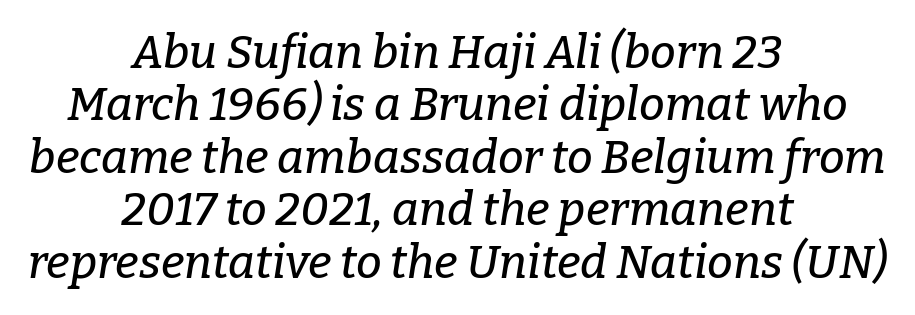
The image shows 46 px serif type, italic (leaning right); set centered, tight line spacing (1.14x), normal letter spacing, not underlined; low stroke contrast and a medium x-height.
